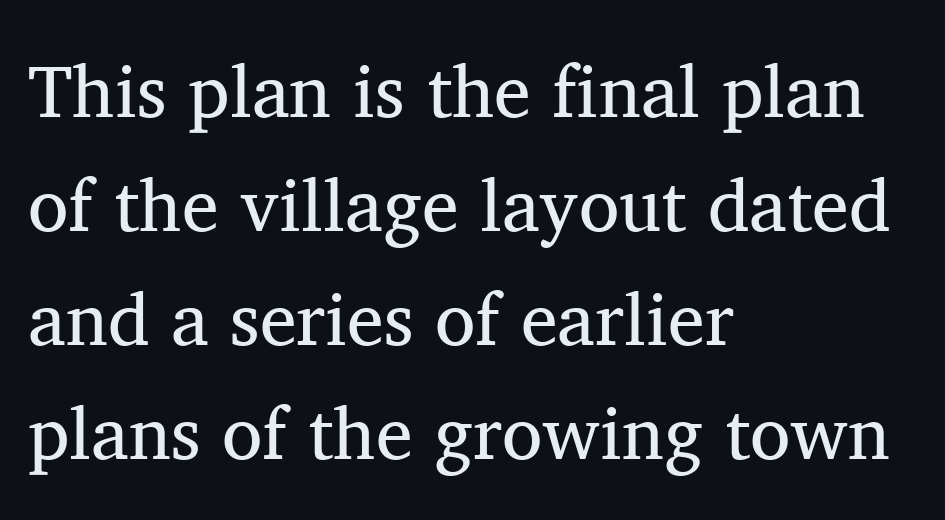
The image shows 74 px regular-weight serif type, upright; set left-aligned, normal line spacing (1.54x), normal letter spacing, not underlined; medium stroke contrast and a medium x-height.
